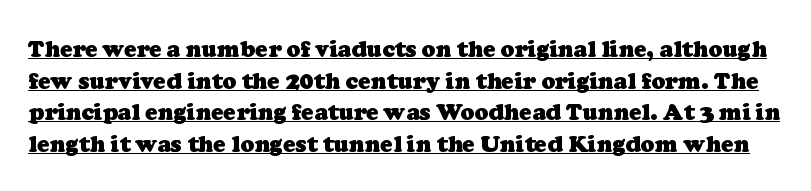
{"bold": "yes", "underline": "yes", "line_spacing": "normal", "line_spacing_ratio": 1.38, "letter_spacing": "normal", "letter_spacing_em": 0.0, "glyph_px": 23}
